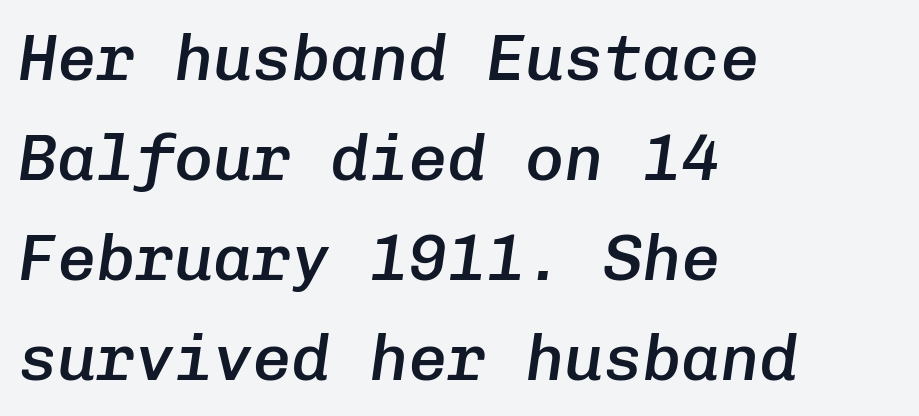
Here the designer chose a console-style face with uniform glyph widths. Caption: multi-line text, flush left, ragged right. Evenly set lines give the paragraph a standard silhouette. Unmarked baselines from the first word to the last. The axis of the letterforms is tilted away from vertical. Stroke thickness is moderately raised; the sample reads as semibold.
